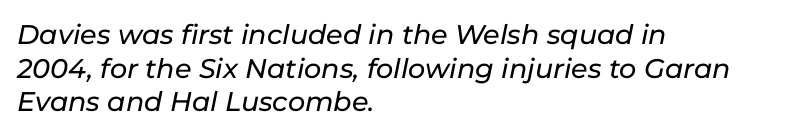
The image shows 27 px text type, italic (leaning right); set left-aligned, normal line spacing (1.25x), normal letter spacing, not underlined.
